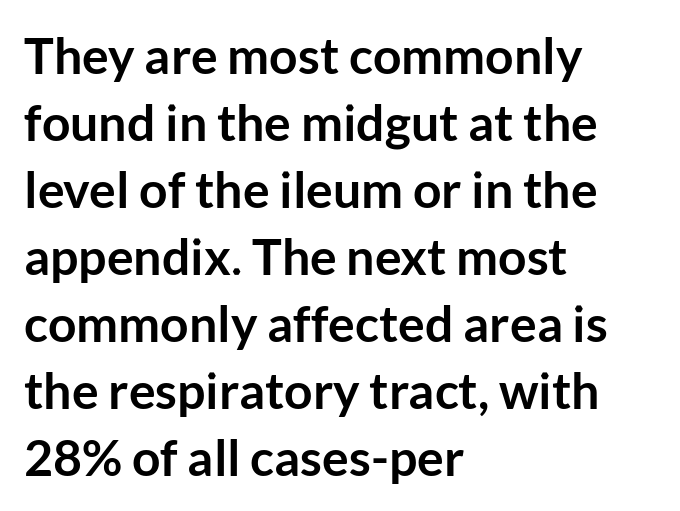
The image shows 50 px semibold sans-serif type, upright; set left-aligned, normal line spacing (1.34x), normal letter spacing, not underlined; low stroke contrast and a medium x-height.
